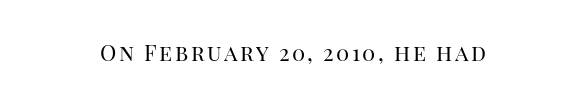
The image shows 22 px text type, upright; set not underlined.
